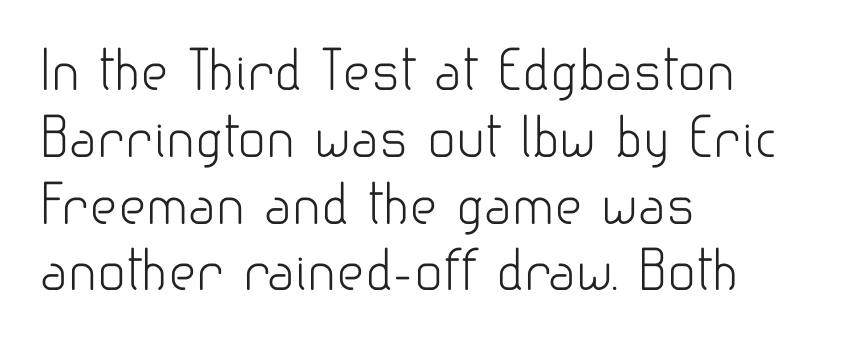
Q: Is the text bold? A: No.
Q: Is the text italic (slanted)? A: No, it is upright.
Q: Is the typeface a serif or a sans-serif typeface? A: Sans-serif.
Q: Is the text underlined? A: No.
Q: How is the paragraph aligned? A: Left-aligned.
Q: Is the spacing between letters normal or unusually wide? A: Normal.
Q: Is the spacing between lines tight, normal or loose? A: Normal.
Q: Width (condensed, normal, or wide)? A: Normal.
Q: Stroke contrast? A: Low.
Q: x-height? A: Small.
Q: Monospaced? A: No.
